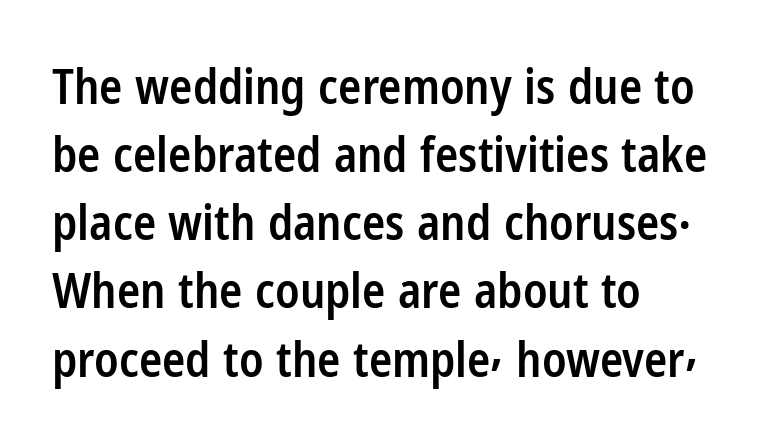
Normally led — the rows are evenly, conventionally spaced. Weight: semibold (demi). The rag falls on the right side of this text block. Spacing verdict: proportional, widths tailored to each character. This is roman type, the default non-slanted kind. Underline: absent.
